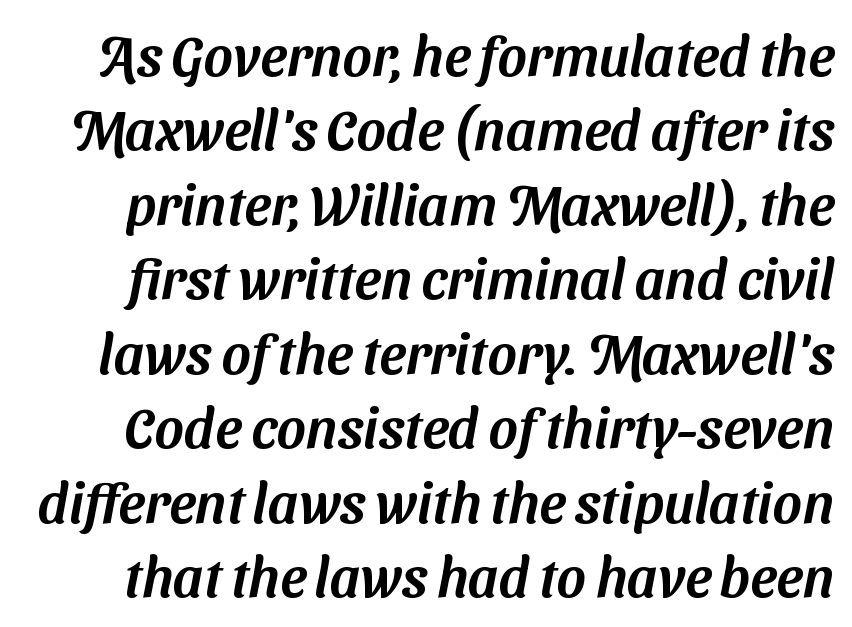
Q: Is the typeface a serif or a sans-serif typeface? A: Sans-serif.
Q: Is the text underlined? A: No.
Q: Is the spacing between letters normal or unusually wide? A: Normal.
Q: Is the spacing between lines tight, normal or loose? A: Normal.
Q: Width (condensed, normal, or wide)? A: Normal.
Q: Stroke contrast? A: Medium.
Q: x-height? A: Medium.
Q: Monospaced? A: No.
